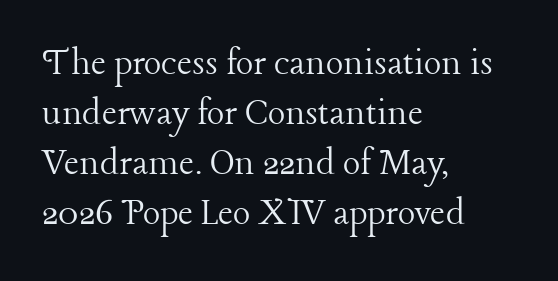
Q: Is the text bold? A: No.
Q: Is the text italic (slanted)? A: No, it is upright.
Q: Is the typeface a serif or a sans-serif typeface? A: Serif.
Q: Is the text underlined? A: No.
Q: How is the paragraph aligned? A: Left-aligned.
Q: Is the spacing between letters normal or unusually wide? A: Normal.
Q: Width (condensed, normal, or wide)? A: Normal.
Q: Stroke contrast? A: Low.
Q: x-height? A: Medium.
Q: Monospaced? A: No.
